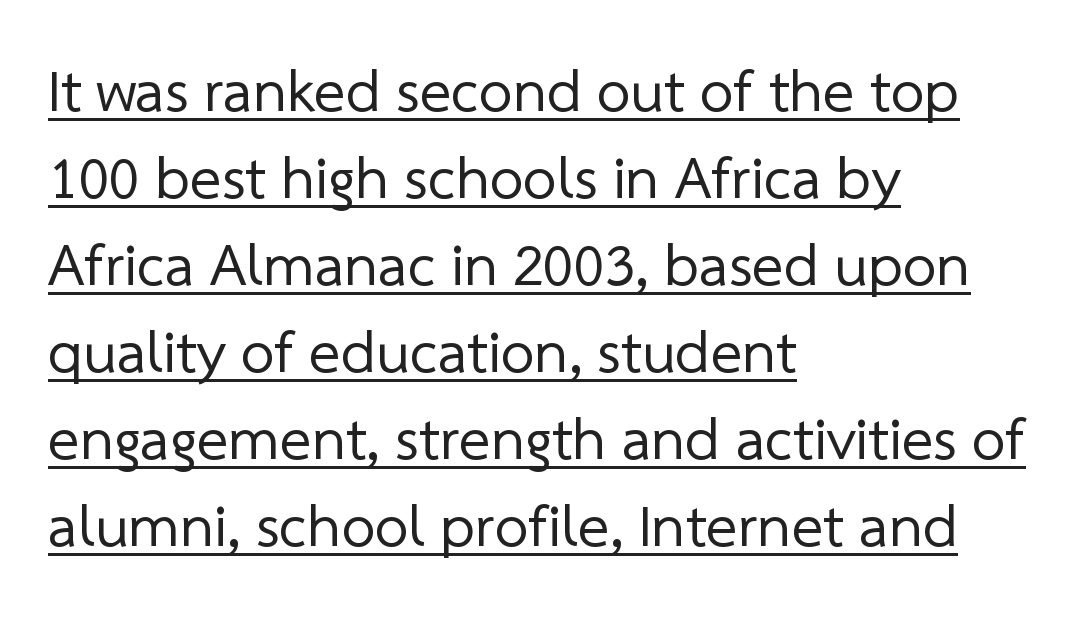
{"serif": "no", "bold": "no", "weight": "regular", "width": "normal", "stroke_contrast": "low", "x_height": "medium", "monospaced": "no", "underline": "yes", "align": "left", "line_spacing": "normal", "line_spacing_ratio": 1.45, "letter_spacing": "normal", "letter_spacing_em": 0.0, "glyph_px": 60}
